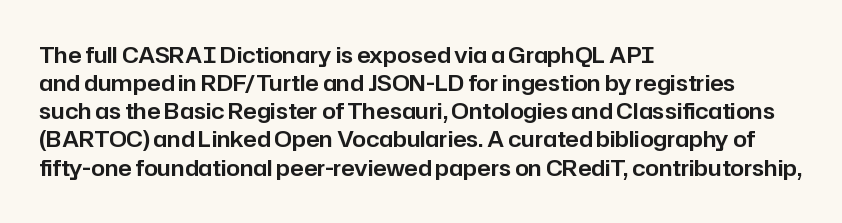
Q: Is the text italic (slanted)? A: No, it is upright.
Q: Is the text underlined? A: No.
Q: How is the paragraph aligned? A: Left-aligned.
Q: Is the spacing between letters normal or unusually wide? A: Normal.
Q: Is the spacing between lines tight, normal or loose? A: Normal.
